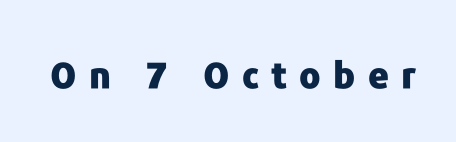
{"serif": "no", "italic": "no", "bold": "yes", "weight": "heavy", "width": "normal", "stroke_contrast": "low", "x_height": "medium", "monospaced": "no", "underline": "no", "letter_spacing": "wide", "letter_spacing_em": 0.34, "glyph_px": 36}
